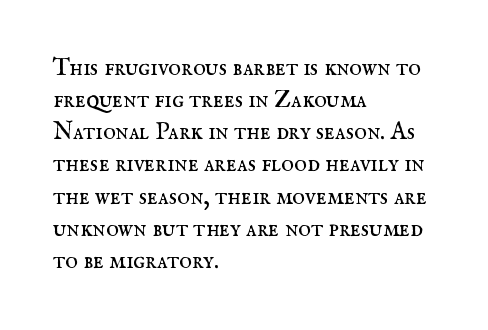
{"italic": "no", "bold": "no", "underline": "no", "align": "left", "line_spacing": "normal", "line_spacing_ratio": 1.34, "letter_spacing": "normal", "letter_spacing_em": 0.0, "glyph_px": 24}
